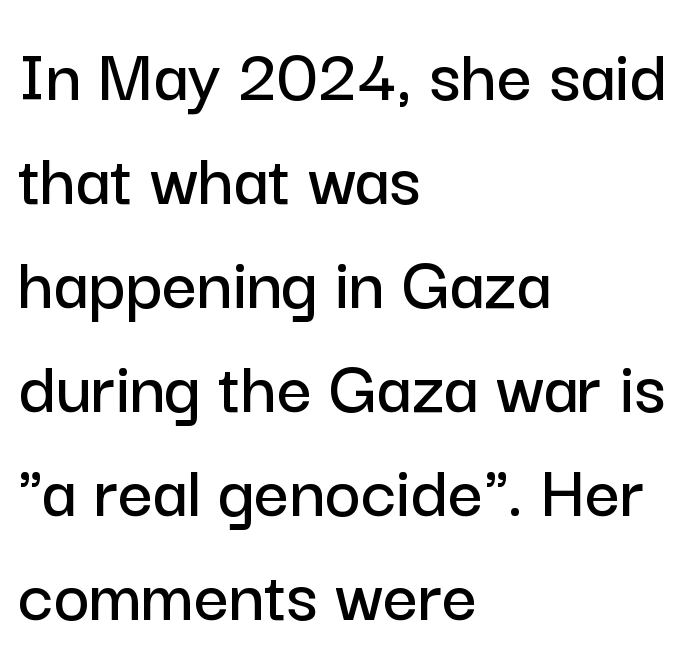
Q: Is the text italic (slanted)? A: No, it is upright.
Q: Is the typeface a serif or a sans-serif typeface? A: Sans-serif.
Q: Is the text underlined? A: No.
Q: How is the paragraph aligned? A: Left-aligned.
Q: Is the spacing between letters normal or unusually wide? A: Normal.
Q: Is the spacing between lines tight, normal or loose? A: Normal.
Q: Width (condensed, normal, or wide)? A: Normal.
Q: Stroke contrast? A: Low.
Q: x-height? A: Medium.
Q: Monospaced? A: No.
